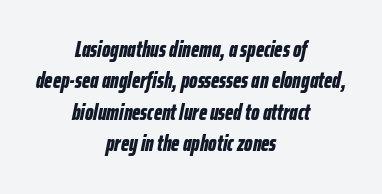
{"italic": "yes", "lean": "right", "slant_degrees": 12, "bold": "yes", "underline": "no", "align": "center", "line_spacing": "normal", "line_spacing_ratio": 1.43, "letter_spacing": "normal", "letter_spacing_em": 0.0, "glyph_px": 22}
